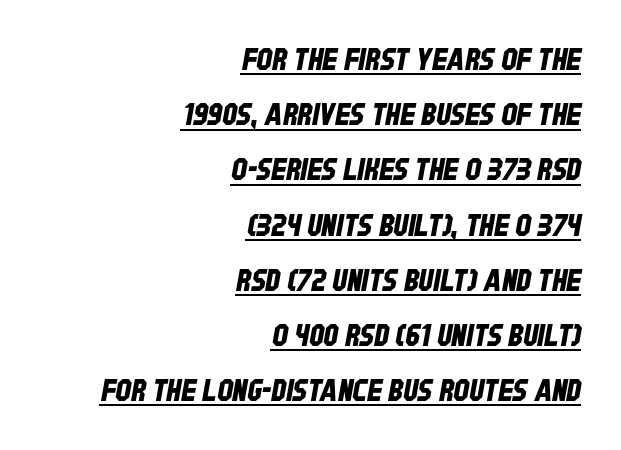
The face used here is rendered with its standard letterfit. Font category for this specimen: sans-serif. The face used here appears with an underline applied. Line ends are locked; line starts wander. Varying glyph widths throughout — classic text-font behaviour.
